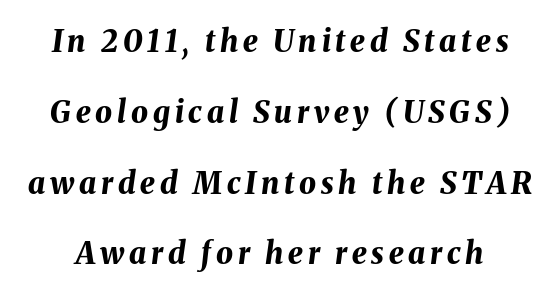
Descenders are the only things crossing below the line. These lines carry a lot of weight — the face is fully bold. When letters slant like this, we call the style italic. If you measured baseline to baseline, you'd find a long distance. Spacing verdict: proportional, widths tailored to each character.
